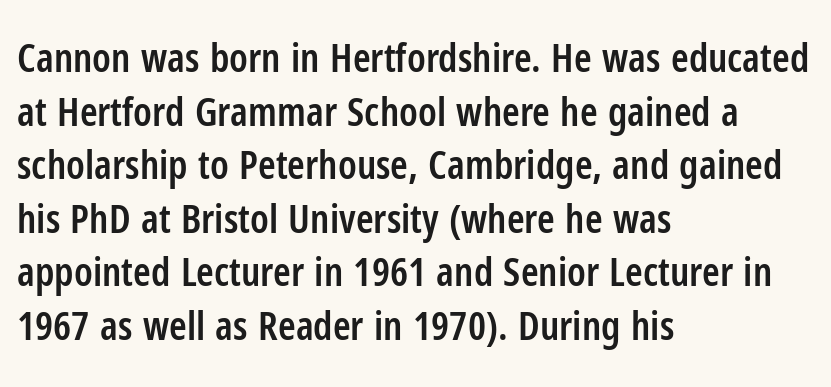
The sample has been set in demibold, a notch under bold. One-word summary of the alignment: left. It's the straight-up-and-down kind of type. Has an underline been added? It has not. Baseline-to-baseline distance is the conventional proportion of letter height.
